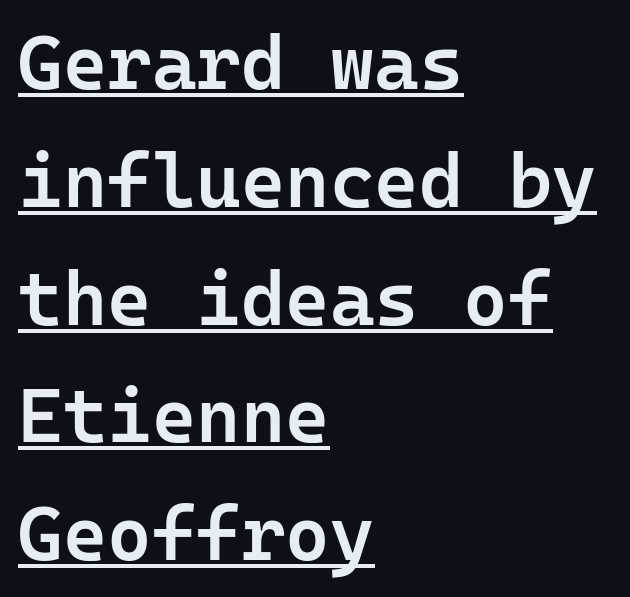
The image shows 76 px semibold sans-serif type, upright, monospaced; set left-aligned, normal line spacing (1.55x), normal letter spacing, underlined; low stroke contrast and a medium x-height.
